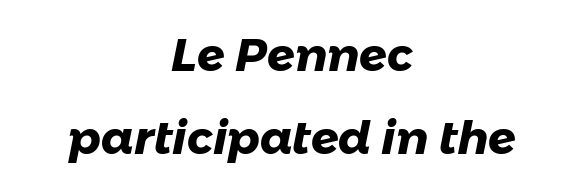
Q: Is the text bold? A: Yes.
Q: Is the typeface a serif or a sans-serif typeface? A: Sans-serif.
Q: Is the text underlined? A: No.
Q: How is the paragraph aligned? A: Centered.
Q: Is the spacing between letters normal or unusually wide? A: Normal.
Q: Width (condensed, normal, or wide)? A: Normal.
Q: Stroke contrast? A: Low.
Q: x-height? A: Medium.
Q: Monospaced? A: No.
